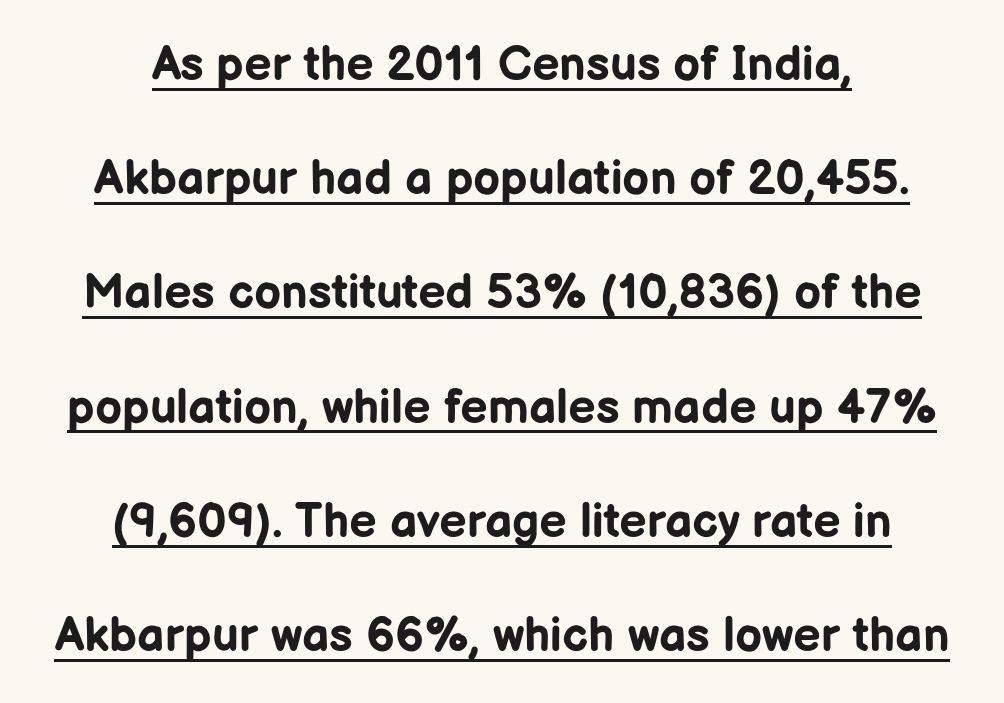
Q: Is the text bold? A: Yes.
Q: Is the text italic (slanted)? A: No, it is upright.
Q: Is the typeface a serif or a sans-serif typeface? A: Sans-serif.
Q: Is the text underlined? A: Yes.
Q: How is the paragraph aligned? A: Centered.
Q: Is the spacing between letters normal or unusually wide? A: Normal.
Q: Is the spacing between lines tight, normal or loose? A: Loose.
Q: Width (condensed, normal, or wide)? A: Normal.
Q: Stroke contrast? A: Low.
Q: x-height? A: Medium.
Q: Monospaced? A: No.
